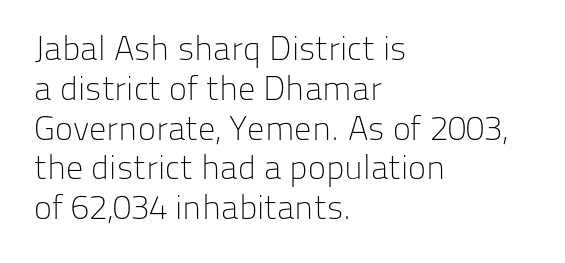
{"serif": "no", "italic": "no", "bold": "no", "weight": "light", "width": "normal", "stroke_contrast": "low", "x_height": "medium", "monospaced": "no", "underline": "no", "align": "left", "line_spacing_ratio": 1.17, "letter_spacing": "normal", "letter_spacing_em": 0.0, "glyph_px": 34}
